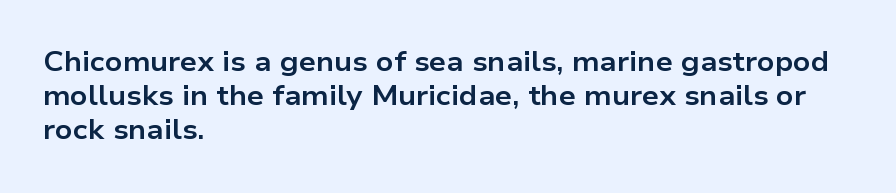
Q: Is the text bold? A: Yes.
Q: Is the text italic (slanted)? A: No, it is upright.
Q: Is the text underlined? A: No.
Q: How is the paragraph aligned? A: Left-aligned.
Q: Is the spacing between letters normal or unusually wide? A: Normal.
Q: Is the spacing between lines tight, normal or loose? A: Normal.
